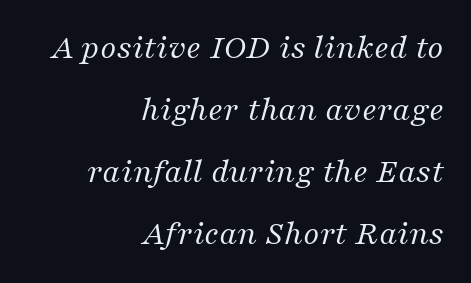
Tracking value appears to be zero — textbook default spacing. There's an unmistakable incline to the writing here. Character widths vary here, with narrow letters taking less room than wide ones. A typesetter would label this face a serif.
